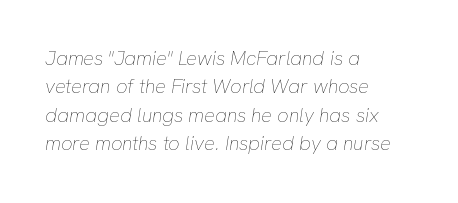
Any mark beneath the type? The region is blank. The designer left line spacing at the default. Is the type heavy? It reads as light-to-regular instead. The whole block is typeset with a tilt.
